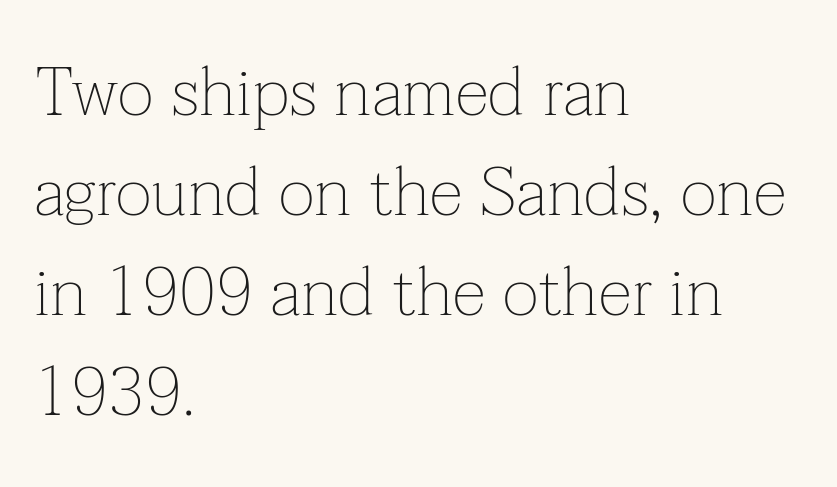
The foot of each line stays bare and open. Classification — serif. Rows of type keep a routine distance in the vertical direction. Glyph-to-glyph distance matches everyday printed text. Tall strokes in this sample are plumb rather than angled.
